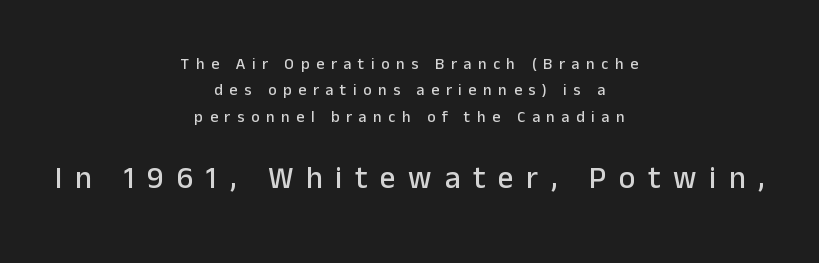
Q: Is the text italic (slanted)? A: No, it is upright.
Q: Is the typeface a serif or a sans-serif typeface? A: Sans-serif.
Q: Is the text underlined? A: No.
Q: How is the paragraph aligned? A: Centered.
Q: Is the spacing between letters normal or unusually wide? A: Unusually wide.
Q: Is the spacing between lines tight, normal or loose? A: Normal.
Q: Which block of text is set in a larger size, the first (top) or the second (bottom)? A: The second (bottom) one.
Q: Width (condensed, normal, or wide)? A: Normal.
Q: Stroke contrast? A: Low.
Q: x-height? A: Medium.
Q: Monospaced? A: No.
